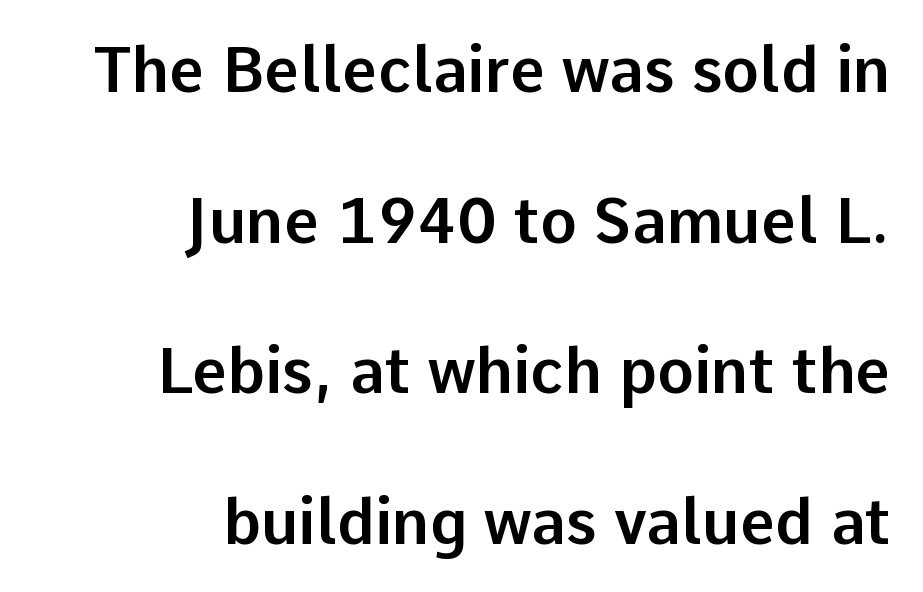
{"serif": "no", "italic": "no", "width": "normal", "stroke_contrast": "low", "x_height": "medium", "monospaced": "no", "underline": "no", "align": "right", "line_spacing": "loose", "line_spacing_ratio": 2.43, "letter_spacing": "normal", "letter_spacing_em": 0.0, "glyph_px": 62}
